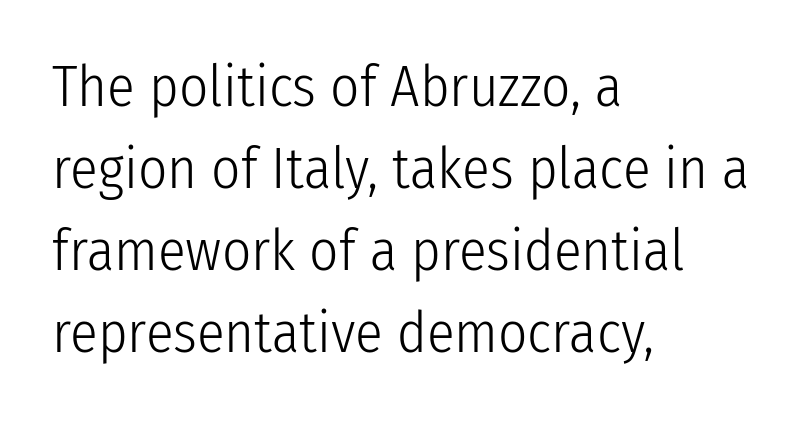
Q: Is the text bold? A: No.
Q: Is the text italic (slanted)? A: No, it is upright.
Q: Is the typeface a serif or a sans-serif typeface? A: Sans-serif.
Q: Is the text underlined? A: No.
Q: How is the paragraph aligned? A: Left-aligned.
Q: Is the spacing between letters normal or unusually wide? A: Normal.
Q: Is the spacing between lines tight, normal or loose? A: Normal.
Q: Width (condensed, normal, or wide)? A: Condensed.
Q: Stroke contrast? A: Low.
Q: x-height? A: Medium.
Q: Monospaced? A: No.
